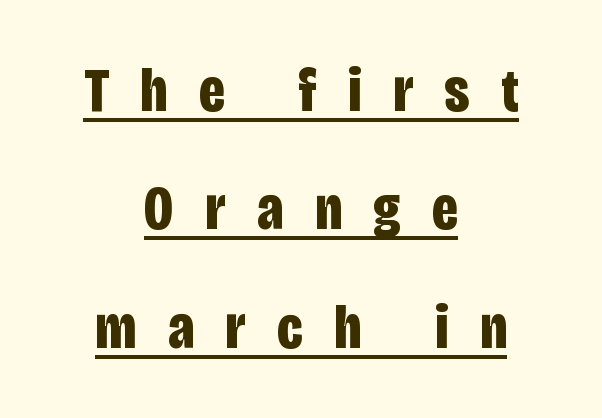
The image shows 63 px bold, condensed sans-serif type, upright; set centered, line spacing 1.88x, unusually wide letter spacing (+0.5 em), underlined; low stroke contrast and a large x-height.
